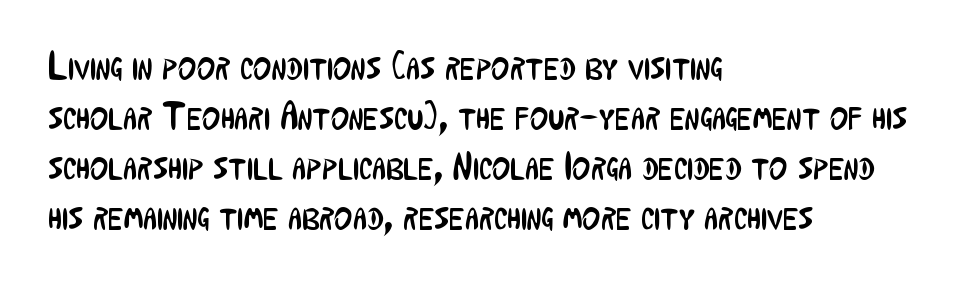
One-word summary of the alignment: left. Summary of vertical rhythm: regular, with standard interline spacing. Each word holds together tightly as a unit, with standard inter-letter gaps. Regarding serifs, this sample does without them. Check under the words: just untouched page.
